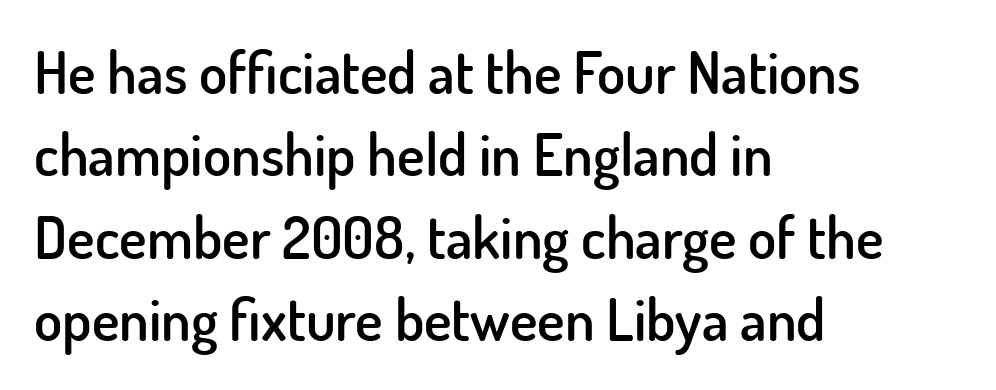
Q: Is the text bold? A: Semi-bold.
Q: Is the text italic (slanted)? A: No, it is upright.
Q: Is the typeface a serif or a sans-serif typeface? A: Sans-serif.
Q: Is the text underlined? A: No.
Q: How is the paragraph aligned? A: Left-aligned.
Q: Is the spacing between letters normal or unusually wide? A: Normal.
Q: Is the spacing between lines tight, normal or loose? A: Normal.
Q: Width (condensed, normal, or wide)? A: Normal.
Q: Stroke contrast? A: Low.
Q: x-height? A: Small.
Q: Monospaced? A: No.
